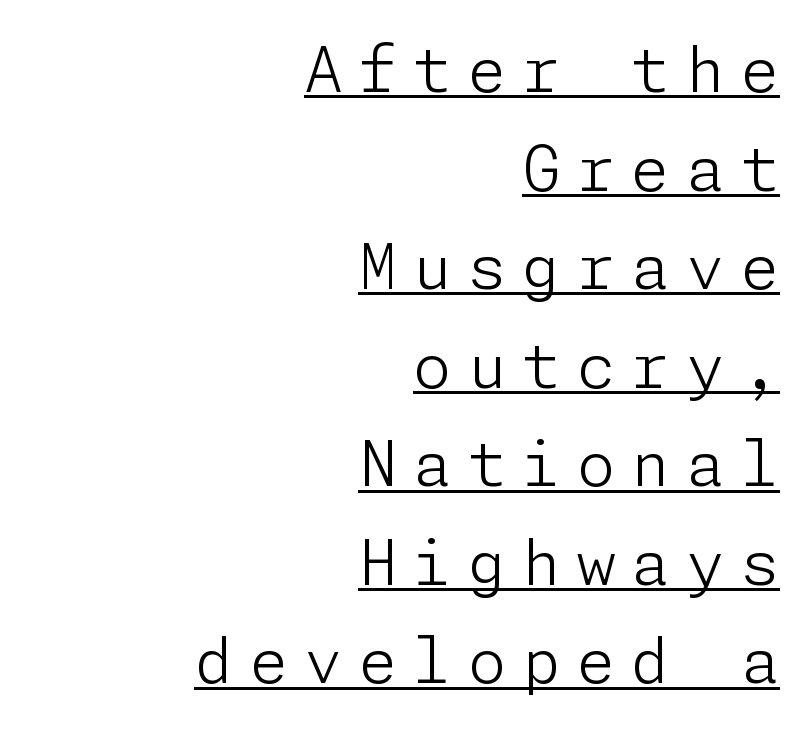
{"serif": "no", "italic": "no", "bold": "no", "weight": "light", "width": "normal", "stroke_contrast": "low", "x_height": "medium", "underline": "yes", "align": "right", "line_spacing": "normal", "line_spacing_ratio": 1.59, "letter_spacing": "wide", "letter_spacing_em": 0.26, "glyph_px": 62}
